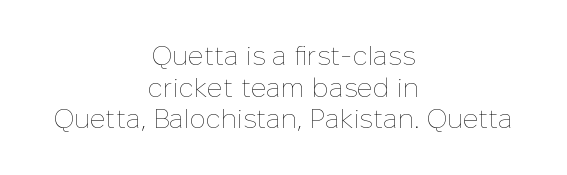
{"italic": "no", "bold": "no", "underline": "no", "align": "center", "line_spacing_ratio": 1.17, "letter_spacing": "normal", "letter_spacing_em": 0.0, "glyph_px": 27}
